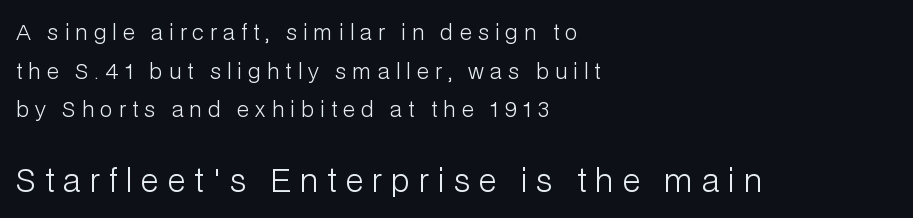
Q: Is the text bold? A: No.
Q: Is the text italic (slanted)? A: No, it is upright.
Q: Is the typeface a serif or a sans-serif typeface? A: Sans-serif.
Q: Is the text underlined? A: No.
Q: How is the paragraph aligned? A: Left-aligned.
Q: Is the spacing between letters normal or unusually wide? A: Unusually wide.
Q: Which block of text is set in a larger size, the first (top) or the second (bottom)? A: The second (bottom) one.
Q: Width (condensed, normal, or wide)? A: Normal.
Q: Stroke contrast? A: Low.
Q: x-height? A: Medium.
Q: Monospaced? A: No.
